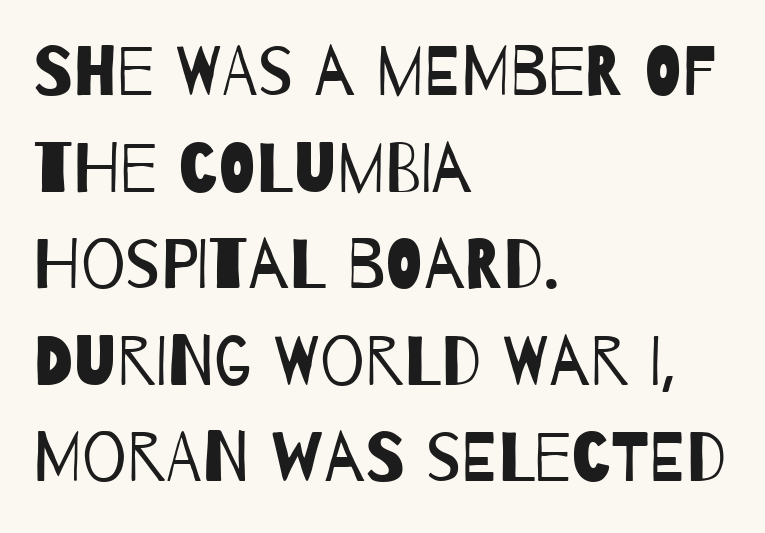
Q: Is the text bold? A: No.
Q: Is the typeface a serif or a sans-serif typeface? A: Sans-serif.
Q: Is the text underlined? A: No.
Q: How is the paragraph aligned? A: Left-aligned.
Q: Is the spacing between letters normal or unusually wide? A: Normal.
Q: Is the spacing between lines tight, normal or loose? A: Normal.
Q: Width (condensed, normal, or wide)? A: Condensed.
Q: Stroke contrast? A: Low.
Q: x-height? A: Large.
Q: Monospaced? A: No.
